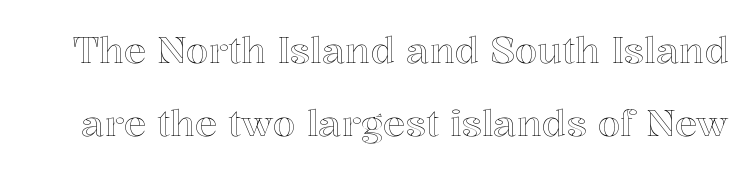
Q: Is the text italic (slanted)? A: No, it is upright.
Q: Is the text underlined? A: No.
Q: Is the spacing between letters normal or unusually wide? A: Normal.
Q: Is the spacing between lines tight, normal or loose? A: Loose.
Q: Width (condensed, normal, or wide)? A: Normal.
Q: x-height? A: Medium.
Q: Monospaced? A: No.
